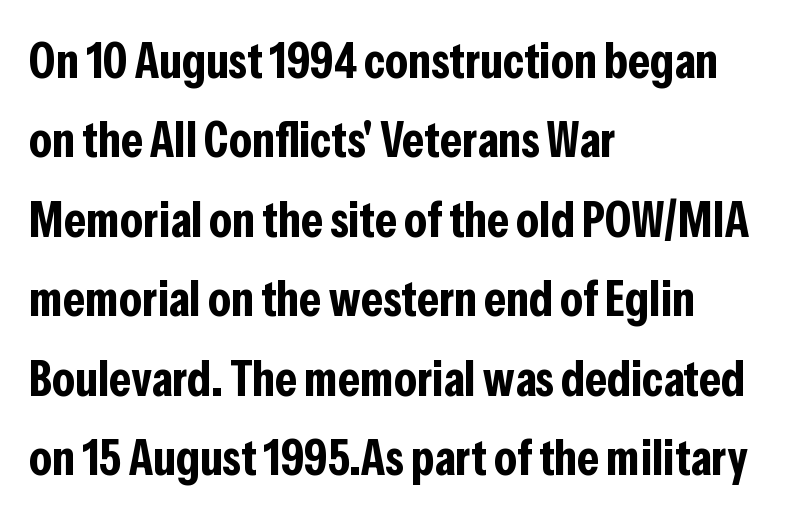
Weight: bold. Rendered with straight, roman letterforms. Descenders hang freely into open space. Inter-character spacing is left at the font's built-in metrics. In CSS terms this would be text-align: left. Evenly set lines give the paragraph a standard silhouette.
